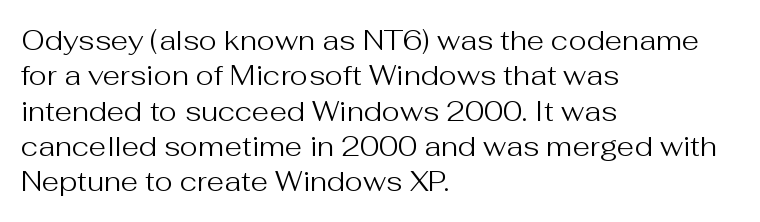
The lettering holds an erect, upright posture throughout. How are the letters spaced? Ordinarily, with no added tracking. Leftover space on each line is placed entirely after the last word. The space directly below the letters is spotless. Summary of weight: not heavy and not bold.
